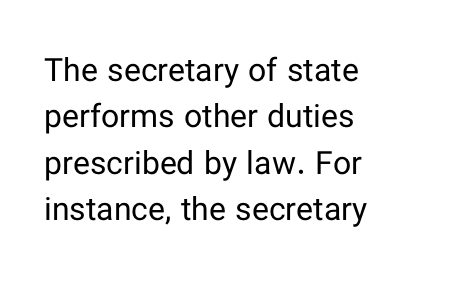
The image shows 32 px regular-weight sans-serif type, upright; set left-aligned, normal line spacing (1.45x), normal letter spacing, not underlined; low stroke contrast and a medium x-height.
